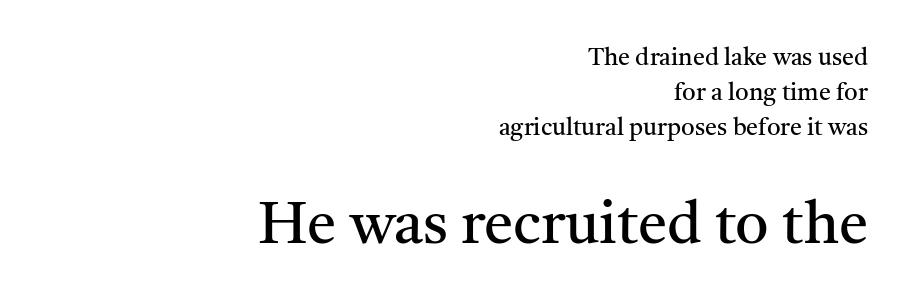
You could call the tracking neutral — neither tight nor loose. The words here are not underlined. A typesetter would label this face a serif. The lines sit at an ordinary, default distance from one another.
